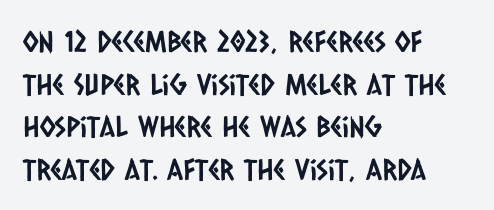
Q: Is the typeface a serif or a sans-serif typeface? A: Sans-serif.
Q: Is the text underlined? A: No.
Q: How is the paragraph aligned? A: Left-aligned.
Q: Is the spacing between letters normal or unusually wide? A: Normal.
Q: Is the spacing between lines tight, normal or loose? A: Normal.
Q: Width (condensed, normal, or wide)? A: Condensed.
Q: Stroke contrast? A: Low.
Q: x-height? A: Large.
Q: Monospaced? A: No.
